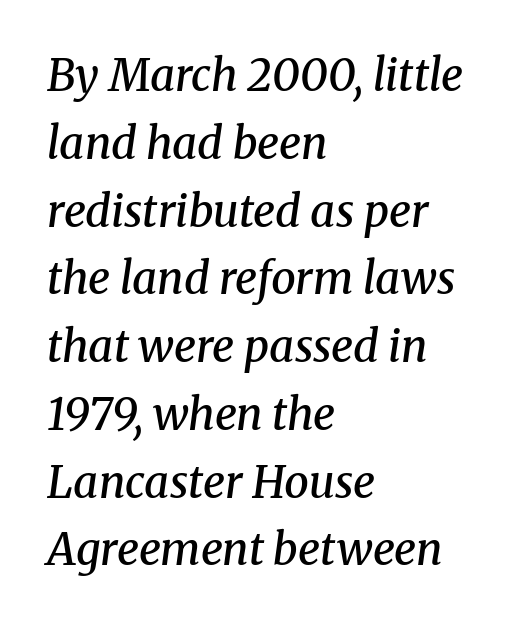
{"serif": "yes", "italic": "yes", "lean": "right", "slant_degrees": 8, "bold": "semi", "weight": "semibold", "width": "normal", "stroke_contrast": "medium", "x_height": "medium", "monospaced": "no", "underline": "no", "align": "left", "line_spacing": "normal", "line_spacing_ratio": 1.54, "letter_spacing": "normal", "letter_spacing_em": 0.0, "glyph_px": 44}
